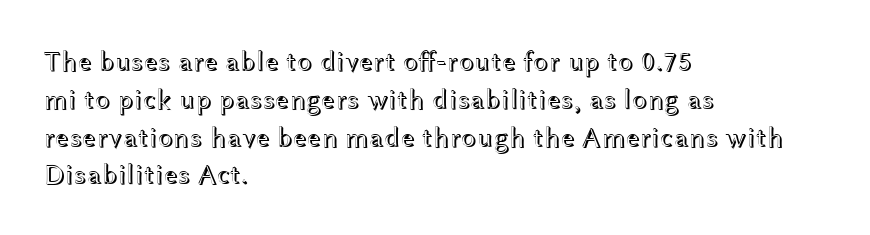
The image shows 28 px wide type, upright; set left-aligned, normal line spacing (1.35x), normal letter spacing, not underlined; a medium x-height.
